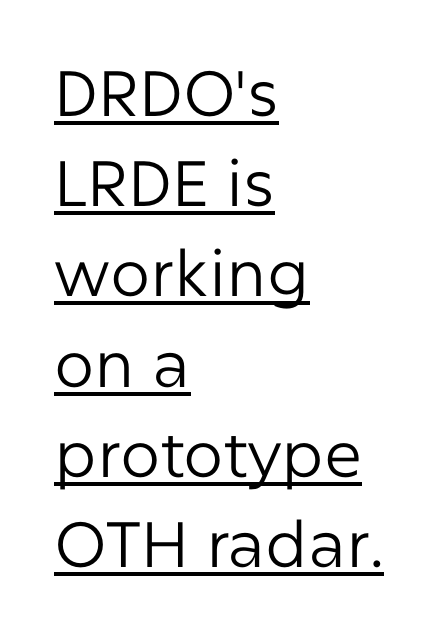
{"serif": "no", "italic": "no", "bold": "no", "weight": "regular", "width": "normal", "stroke_contrast": "low", "x_height": "medium", "monospaced": "no", "underline": "yes", "align": "left", "line_spacing": "normal", "line_spacing_ratio": 1.41, "letter_spacing": "normal", "letter_spacing_em": 0.0, "glyph_px": 64}
